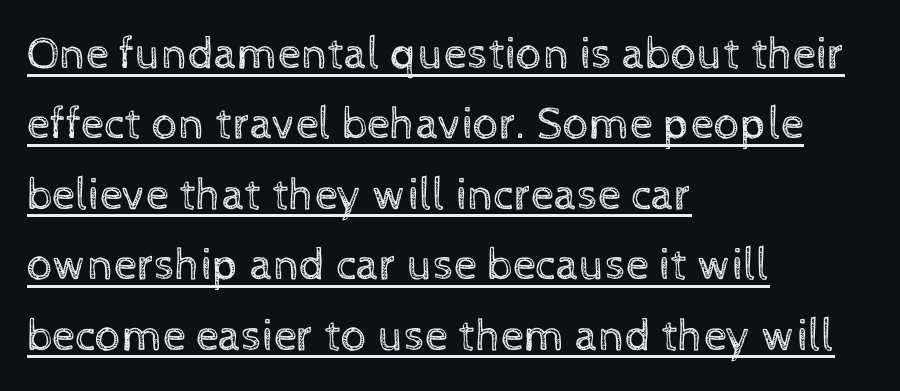
Think standard paragraph weight, or any step lighter than that. Is the block centered? No — it sits flush against the left margin. The type sits square on the baseline with zero lean. Like a heading marked for emphasis, these lines bear an underscore.
